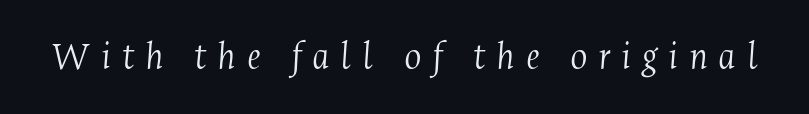
Display-style spreading of the glyphs; the letterfit is very open. This sample has the flowing, uneven cadence of proportional lettering. The lettering tilts uniformly, giving the passage an italic look. Only glyphs here, with clear space below each row. Weight class: somewhere from thin through regular. Are there feet on the stems? There are — it's a serif.
